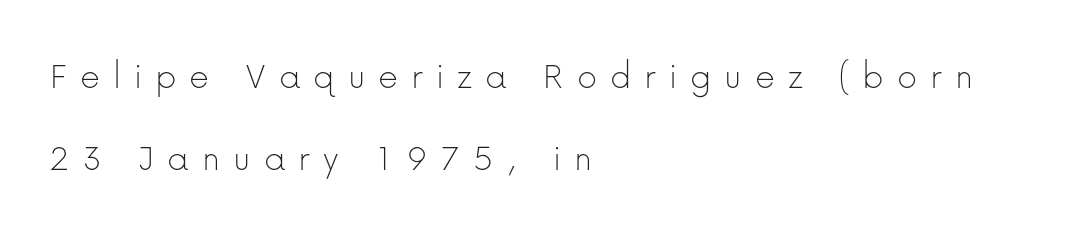
Each row of text sits above clean, open space. The rag falls on the right side of this text block. Loosely led — the rows are spread out. These lines are rendered in a variable-pitch font. The specimen reads as upright at a glance.
